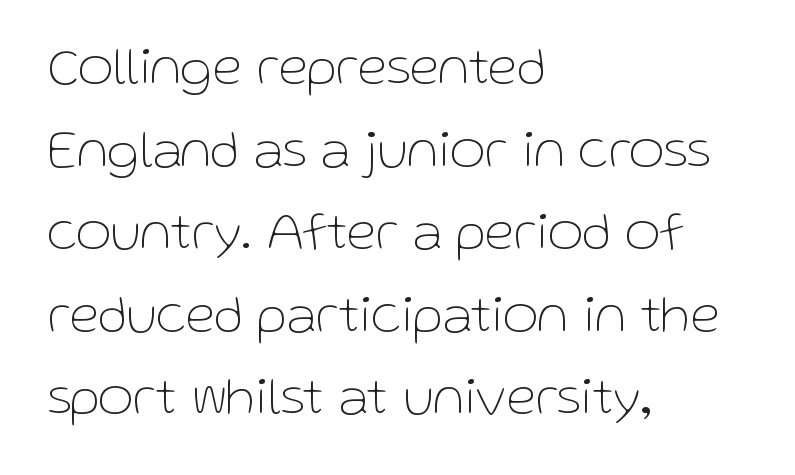
The image shows 54 px thin sans-serif type, upright; set left-aligned, normal line spacing (1.53x), normal letter spacing, not underlined; low stroke contrast and a medium x-height.
